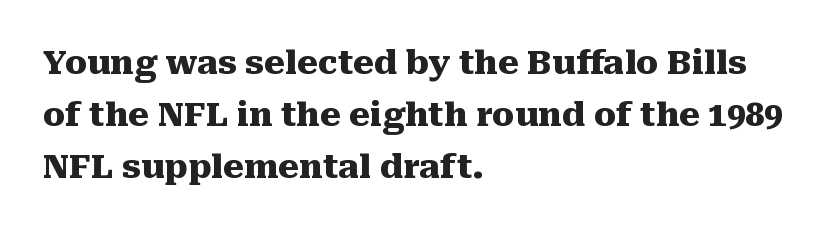
The image shows 33 px heavy serif type, upright; set left-aligned, normal line spacing (1.58x), normal letter spacing, not underlined; medium stroke contrast and a medium x-height.
